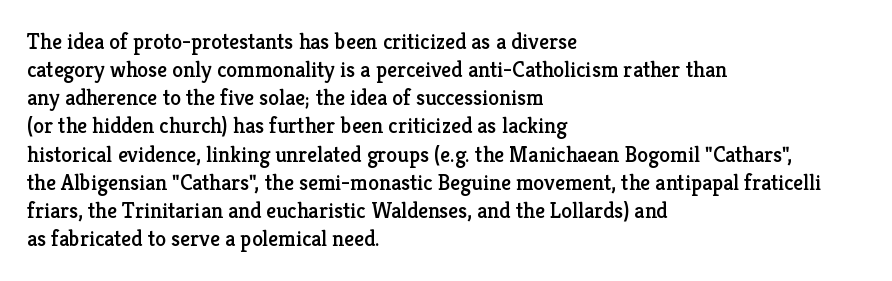
Q: Is the text italic (slanted)? A: No, it is upright.
Q: Is the text underlined? A: No.
Q: How is the paragraph aligned? A: Left-aligned.
Q: Is the spacing between letters normal or unusually wide? A: Normal.
Q: Is the spacing between lines tight, normal or loose? A: Normal.
